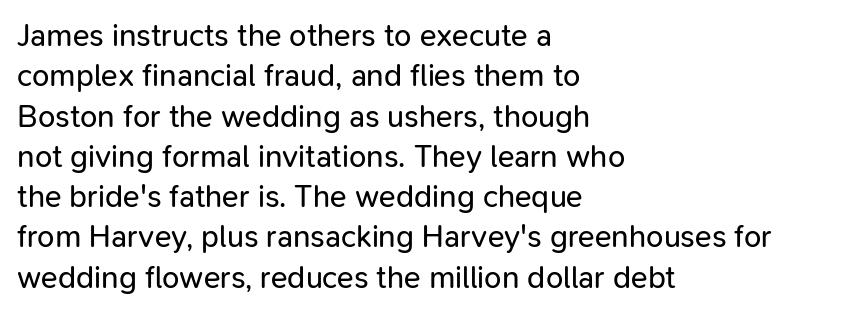
The image shows 31 px regular-weight sans-serif type, upright; set left-aligned, normal line spacing (1.3x), normal letter spacing, not underlined; low stroke contrast and a medium x-height.
